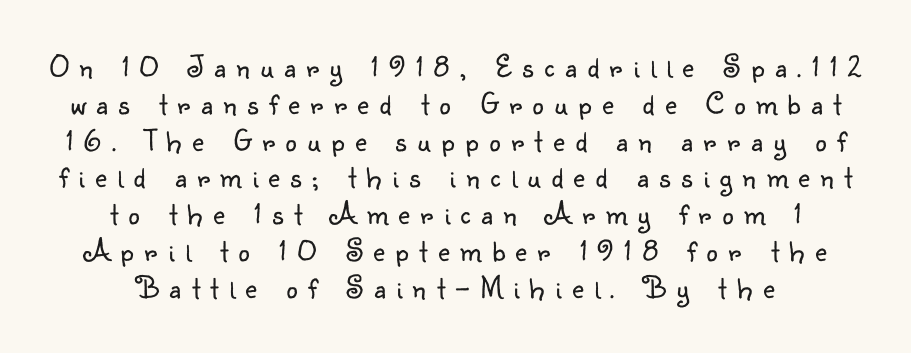
Q: Is the text bold? A: No.
Q: Is the text italic (slanted)? A: No, it is upright.
Q: Is the typeface a serif or a sans-serif typeface? A: Sans-serif.
Q: Is the text underlined? A: No.
Q: How is the paragraph aligned? A: Centered.
Q: Is the spacing between letters normal or unusually wide? A: Unusually wide.
Q: Is the spacing between lines tight, normal or loose? A: Tight.
Q: Width (condensed, normal, or wide)? A: Normal.
Q: Stroke contrast? A: Low.
Q: x-height? A: Small.
Q: Monospaced? A: No.
